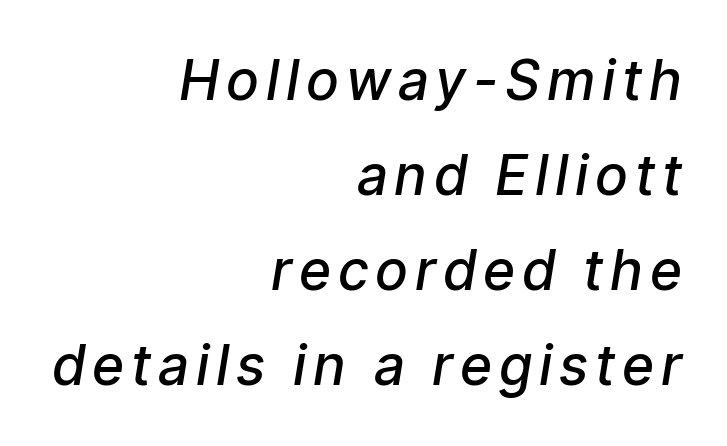
Compared with a flush-left layout, this one pins lines to the opposite, right side. Each letter keeps its own natural width here, so spacing adapts to shape. Moderately thickened strokes mark this as semibold type. Glance below the letters and you will spot only blank space. Notice how the stems are inclined rather than vertical — that's the hallmark of italics.
